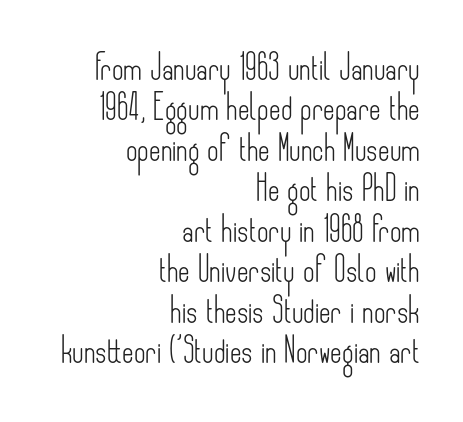
Anything drawn beneath the words? Only blank space. No chunkiness to these letters — they're not bold. Upright lettering throughout. A normal amount of white space separates one row of letters from the next.
